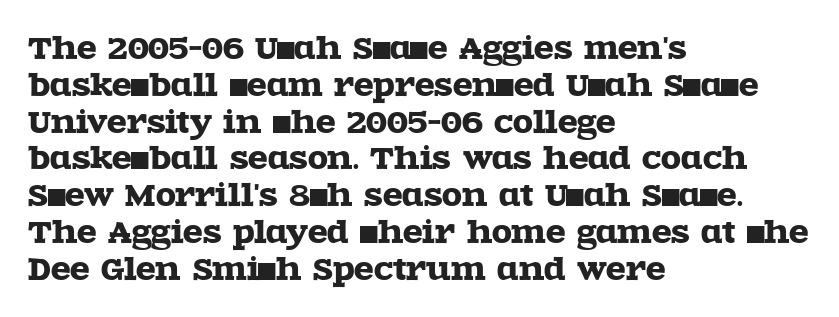
{"serif": "yes", "italic": "no", "width": "wide", "x_height": "large", "monospaced": "no", "underline": "no", "align": "left", "line_spacing": "normal", "line_spacing_ratio": 1.27, "letter_spacing": "normal", "letter_spacing_em": 0.0, "glyph_px": 29}
